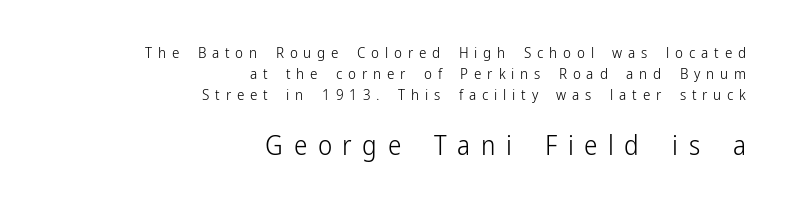
The image shows 27 px text type, upright; set right-aligned, normal line spacing (1.41x), unusually wide letter spacing (+0.39 em), not underlined; the second (bottom) block is 1.8x larger.
